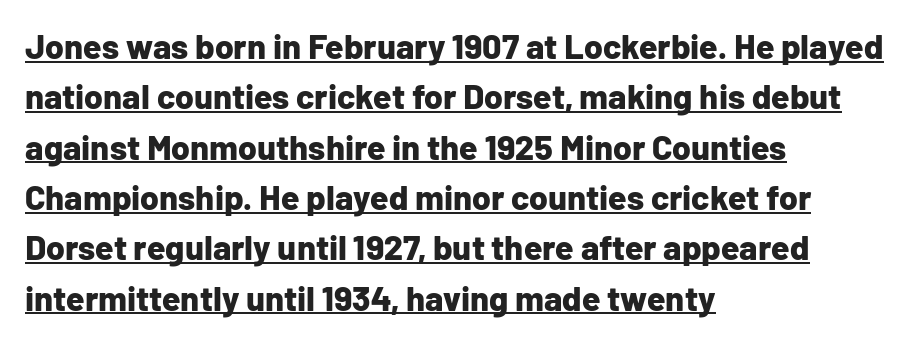
The image shows 34 px bold sans-serif type, upright; set left-aligned, normal line spacing (1.48x), normal letter spacing, underlined; low stroke contrast and a medium x-height.
